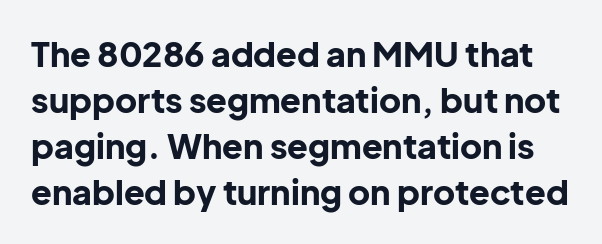
{"serif": "no", "italic": "no", "bold": "yes", "weight": "bold", "width": "normal", "stroke_contrast": "low", "x_height": "medium", "monospaced": "no", "underline": "no", "line_spacing": "normal", "line_spacing_ratio": 1.35, "letter_spacing": "normal", "letter_spacing_em": 0.0, "glyph_px": 34}
